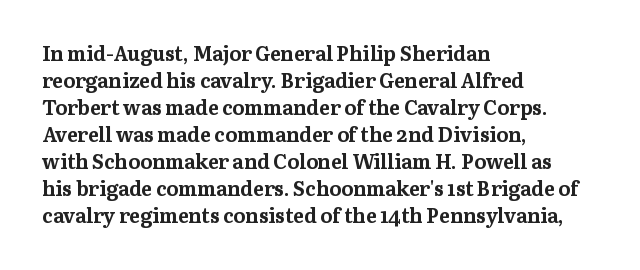
{"italic": "no", "bold": "yes", "underline": "no", "align": "left", "line_spacing": "normal", "line_spacing_ratio": 1.35, "letter_spacing": "normal", "letter_spacing_em": 0.0, "glyph_px": 20}
